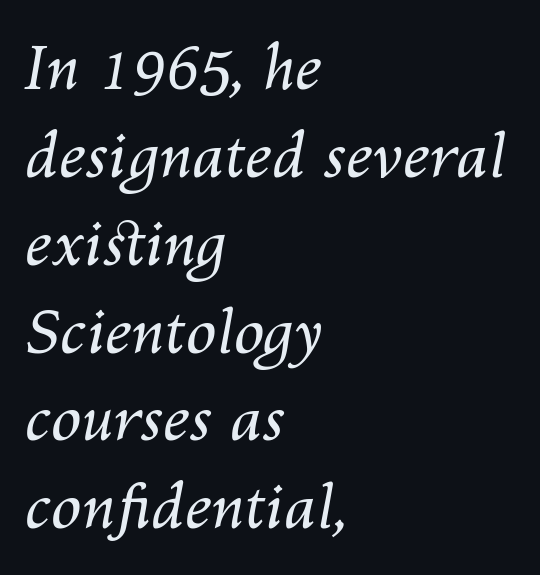
The image shows 61 px regular-weight type, italic (leaning right); set left-aligned, normal line spacing (1.44x), normal letter spacing, not underlined; medium stroke contrast and a medium x-height.
